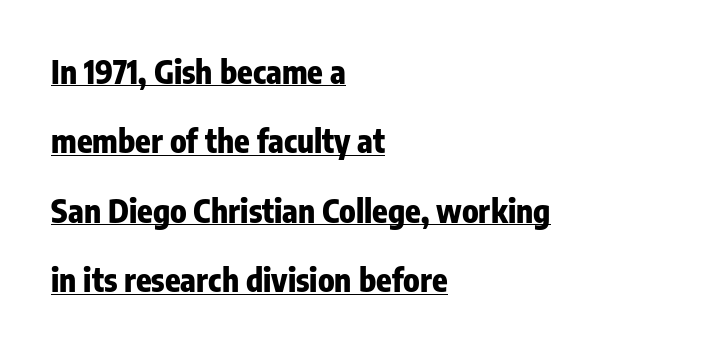
The image shows 32 px heavy, condensed sans-serif type, upright; set left-aligned, loose line spacing (2.17x), normal letter spacing, underlined; low stroke contrast and a medium x-height.
